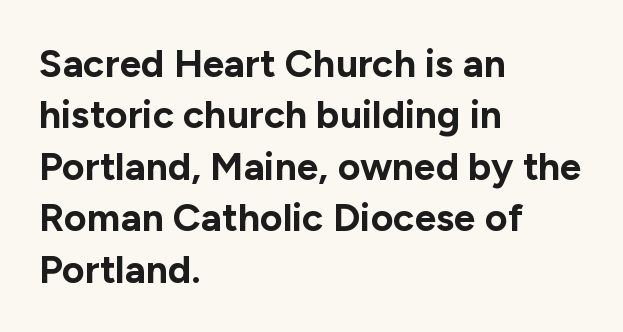
Q: Is the text bold? A: Yes.
Q: Is the text italic (slanted)? A: No, it is upright.
Q: Is the typeface a serif or a sans-serif typeface? A: Sans-serif.
Q: Is the text underlined? A: No.
Q: How is the paragraph aligned? A: Left-aligned.
Q: Is the spacing between letters normal or unusually wide? A: Normal.
Q: Is the spacing between lines tight, normal or loose? A: Normal.
Q: Width (condensed, normal, or wide)? A: Normal.
Q: Stroke contrast? A: Low.
Q: x-height? A: Medium.
Q: Monospaced? A: No.
